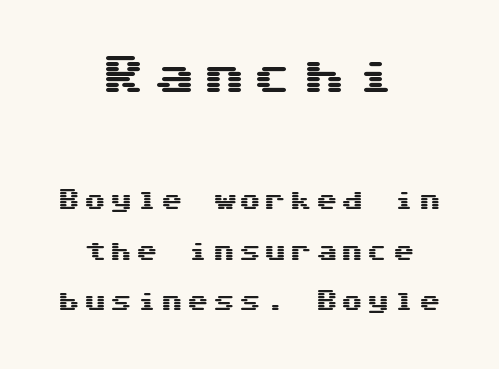
Vertical strokes here are truly vertical. Does the copy run flush right? No — it is centered line by line. These lines are composed in type without serifs. Look at the glyph heights: the upper group is clearly the bigger setting. Glance below the letters and you will spot only blank space.
